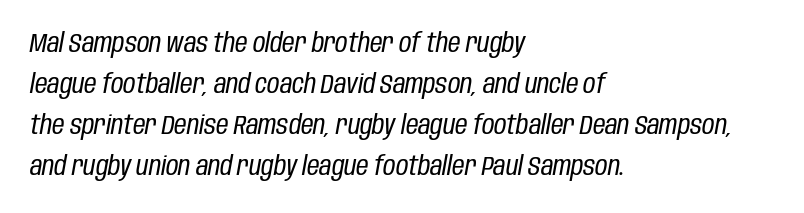
Italic: yes, the glyphs are oblique. Does the copy run flush right? No — it runs flush left. Underline: absent. Vertically, the passage feels balanced, rows spaced as you'd expect. The letters sit at their default tracking, neither squeezed nor spread.
